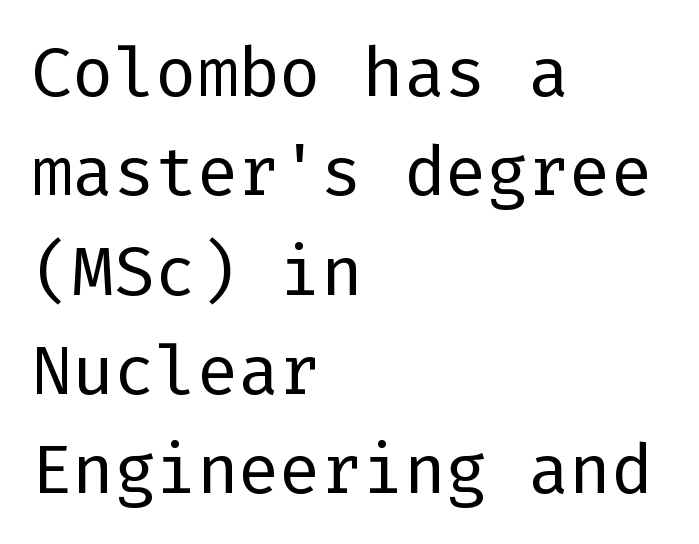
The image shows 69 px regular-weight sans-serif type, upright; set left-aligned, normal line spacing (1.44x), normal letter spacing, not underlined; low stroke contrast and a medium x-height.
